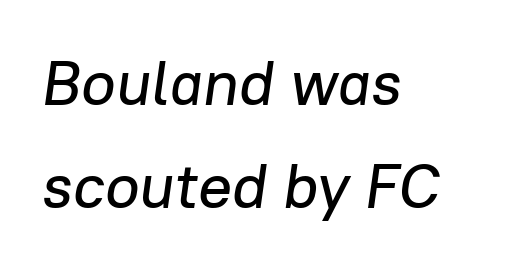
{"italic": "yes", "lean": "right", "slant_degrees": 8, "width": "normal", "stroke_contrast": "low", "x_height": "medium", "monospaced": "no", "underline": "no", "align": "left", "line_spacing": "normal", "line_spacing_ratio": 1.64, "letter_spacing": "normal", "letter_spacing_em": 0.0, "glyph_px": 63}
